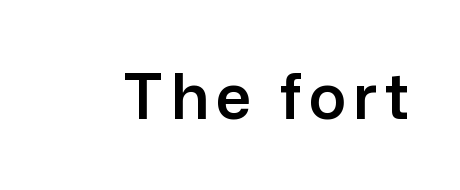
{"serif": "no", "italic": "no", "width": "normal", "stroke_contrast": "low", "x_height": "medium", "monospaced": "no", "underline": "no", "glyph_px": 62}
